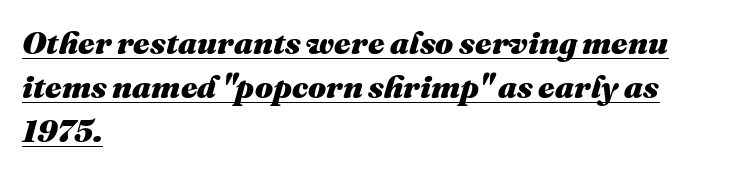
The image shows 32 px heavy type, italic (leaning right); set left-aligned, normal line spacing (1.37x), normal letter spacing, underlined; medium stroke contrast and a medium x-height.
